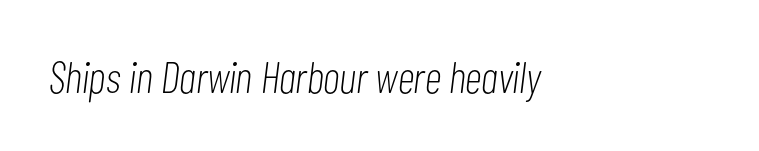
{"italic": "yes", "lean": "right", "slant_degrees": 7, "bold": "no", "weight": "light", "width": "condensed", "stroke_contrast": "low", "x_height": "medium", "monospaced": "no", "underline": "no", "align": "left", "letter_spacing": "normal", "letter_spacing_em": 0.0, "glyph_px": 44}
